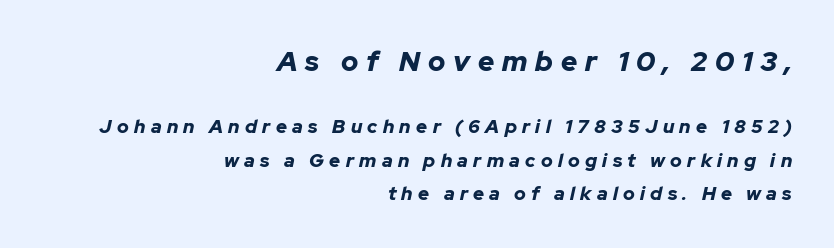
{"italic": "yes", "lean": "right", "slant_degrees": 12, "bold": "yes", "weight": "bold", "width": "normal", "stroke_contrast": "low", "x_height": "medium", "monospaced": "no", "underline": "no", "align": "right", "line_spacing_ratio": 1.75, "letter_spacing": "wide", "letter_spacing_em": 0.28, "larger_block": "first", "size_ratio": 1.47, "glyph_px": 28}
